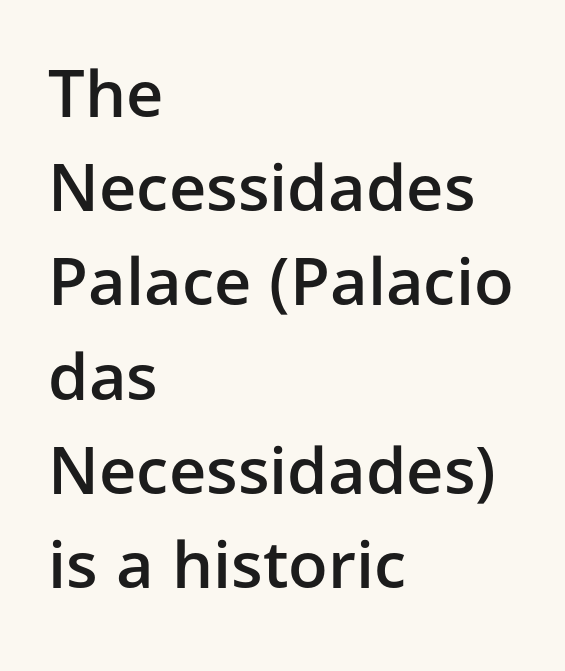
Nobody touched the tracking dial on this one. What kind of face is this? One without serifs — a sans. The rendering uses a moderate line-height, typical for paragraphs. Upright lettering throughout. Every letter is mildly thick-stroked: semibold rather than bold.
